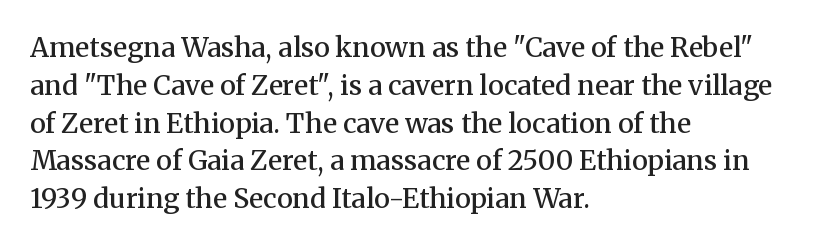
Q: Is the text bold? A: Semi-bold.
Q: Is the text italic (slanted)? A: No, it is upright.
Q: Is the text underlined? A: No.
Q: How is the paragraph aligned? A: Left-aligned.
Q: Is the spacing between letters normal or unusually wide? A: Normal.
Q: Is the spacing between lines tight, normal or loose? A: Normal.
